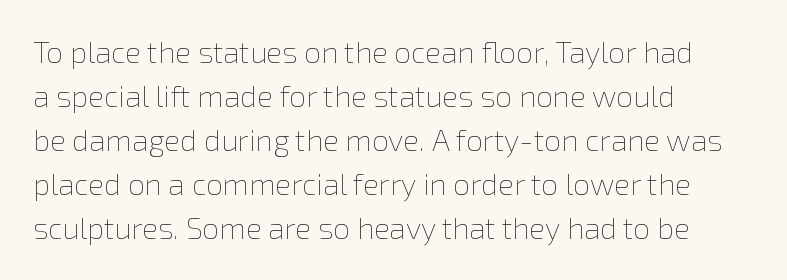
Students, observe: this is what conventionally led text looks like. Bare-footed words on every line. You could not count columns in this text — the font is proportionally spaced. Horizontal alignment here is leftward, the default for most running prose. Short note: letters normally spaced.
